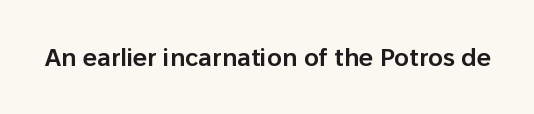
The image shows 25 px text type, upright; set normal letter spacing, not underlined.
